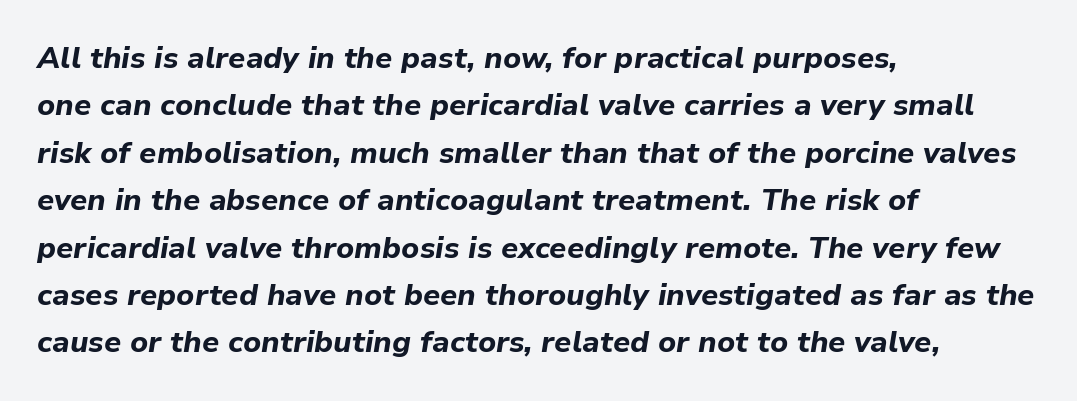
Q: Is the text bold? A: Yes.
Q: Is the text italic (slanted)? A: Yes, it leans right by about 9 degrees.
Q: Is the text underlined? A: No.
Q: How is the paragraph aligned? A: Left-aligned.
Q: Is the spacing between letters normal or unusually wide? A: Normal.
Q: Is the spacing between lines tight, normal or loose? A: Normal.
Q: Width (condensed, normal, or wide)? A: Normal.
Q: Stroke contrast? A: Low.
Q: x-height? A: Medium.
Q: Monospaced? A: No.
